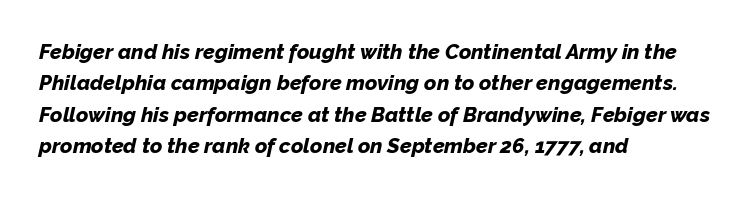
{"italic": "yes", "lean": "right", "slant_degrees": 12, "bold": "yes", "underline": "no", "align": "left", "line_spacing": "normal", "line_spacing_ratio": 1.49, "letter_spacing": "normal", "letter_spacing_em": 0.0, "glyph_px": 21}
